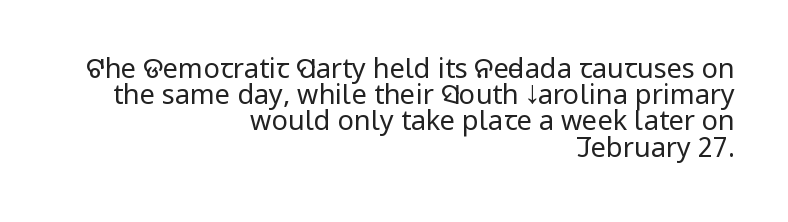
Line spacing here is tight. This rendering uses right alignment, leaving the left contour irregular. Counters stay open thanks to moderate or lighter strokes. Short note: letters normally spaced. The words here are not underlined.
